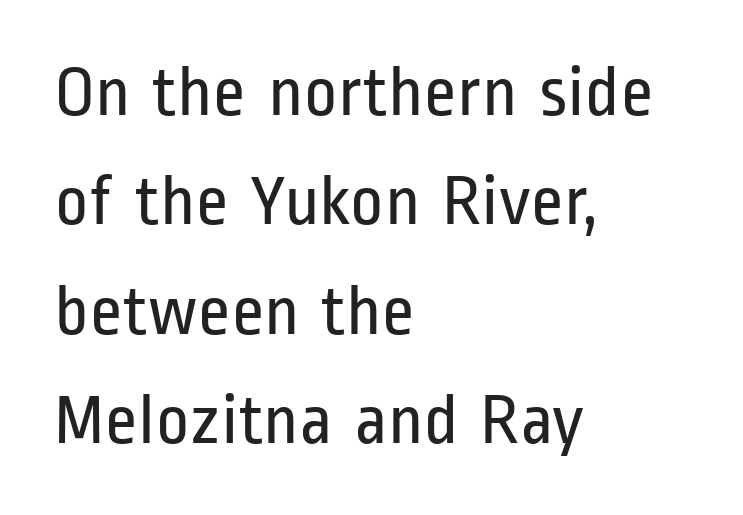
Letter spacing: default. Decoration check: the copy has no underline. Visually the block forms a straight wall on the left and a jagged coastline on the right. Style check: upright.
